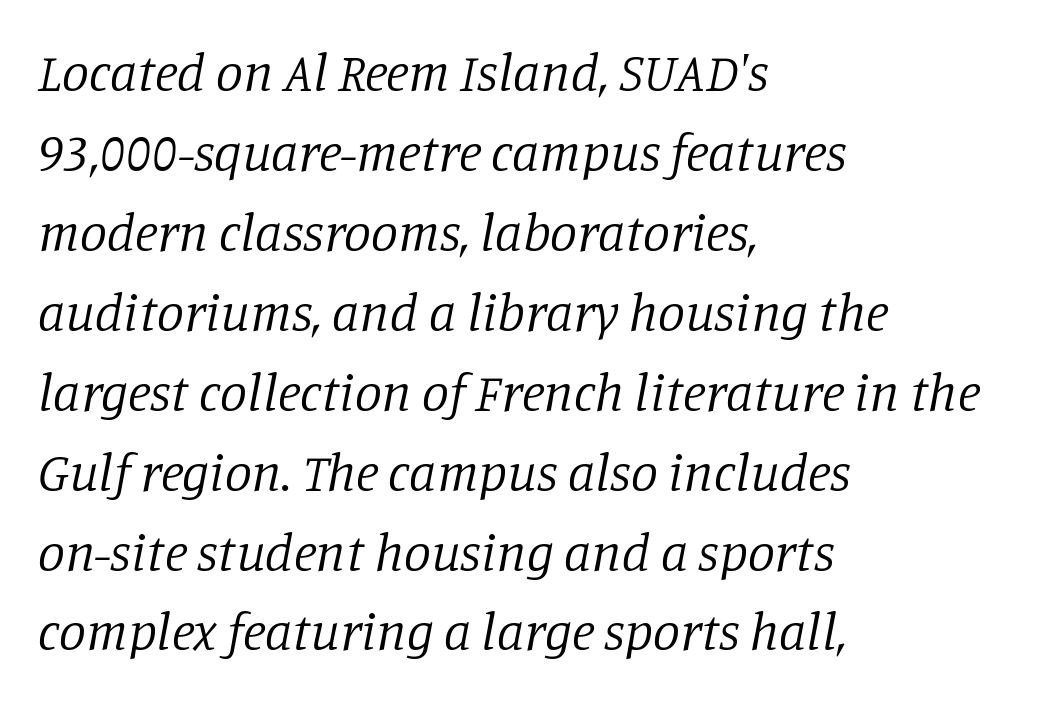
Does the leading feel generous? No, just average. A typesetter would call this zero additional tracking. Typeset ragged right — the left edge is the straight one. This sample has the flowing, uneven cadence of proportional lettering.
